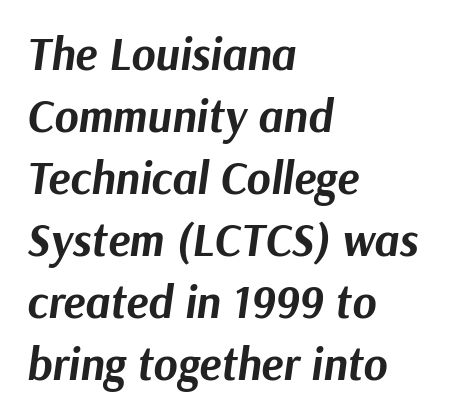
{"italic": "yes", "lean": "right", "slant_degrees": 9, "bold": "yes", "weight": "bold", "width": "normal", "stroke_contrast": "medium", "x_height": "medium", "monospaced": "no", "underline": "no", "align": "left", "line_spacing": "normal", "line_spacing_ratio": 1.35, "letter_spacing": "normal", "letter_spacing_em": 0.0, "glyph_px": 46}
